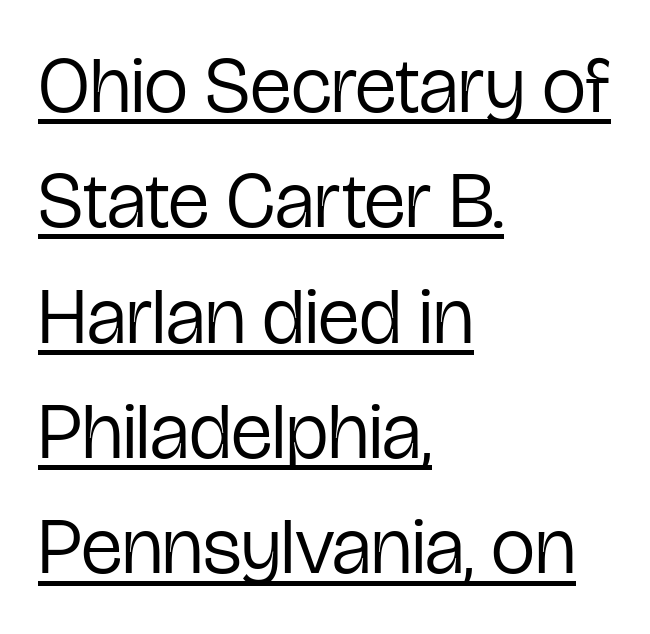
{"serif": "no", "italic": "no", "bold": "no", "weight": "regular", "width": "condensed", "stroke_contrast": "low", "x_height": "medium", "monospaced": "no", "underline": "yes", "align": "left", "line_spacing": "normal", "line_spacing_ratio": 1.46, "letter_spacing": "normal", "letter_spacing_em": 0.0, "glyph_px": 79}
